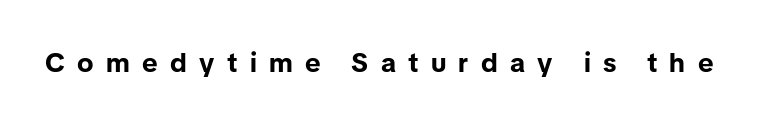
Do the letters lean? They stand straight. Thick stems and heavy bowls — unmistakably bold. The passage shown is not underscored anywhere. Loose tracking; the words dissolve into strings of separated letters.
